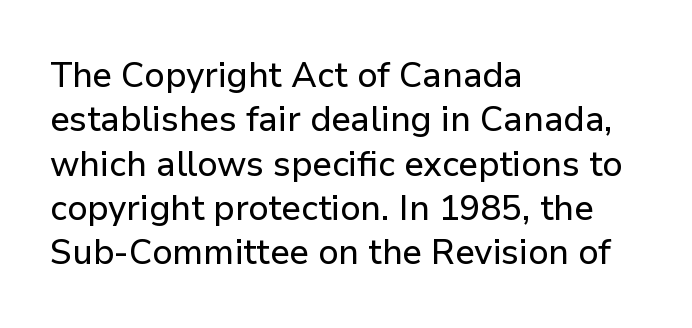
Q: Is the text italic (slanted)? A: No, it is upright.
Q: Is the typeface a serif or a sans-serif typeface? A: Sans-serif.
Q: Is the text underlined? A: No.
Q: How is the paragraph aligned? A: Left-aligned.
Q: Is the spacing between letters normal or unusually wide? A: Normal.
Q: Width (condensed, normal, or wide)? A: Normal.
Q: Stroke contrast? A: Low.
Q: x-height? A: Medium.
Q: Monospaced? A: No.
